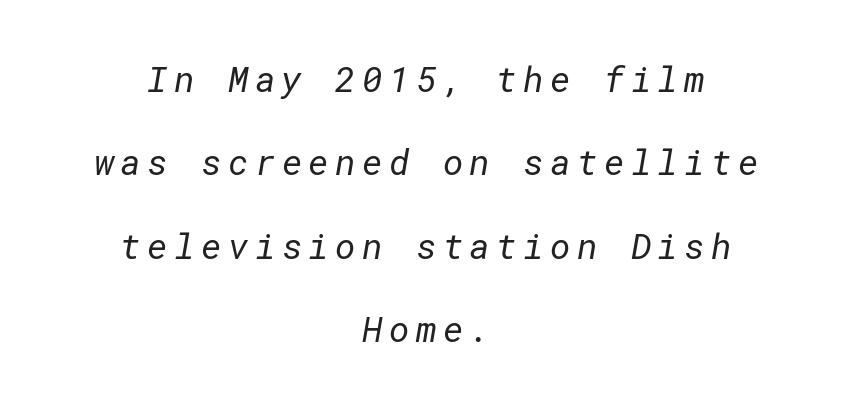
{"serif": "no", "bold": "no", "weight": "regular", "width": "normal", "stroke_contrast": "low", "x_height": "medium", "underline": "no", "align": "center", "line_spacing": "loose", "line_spacing_ratio": 2.38, "glyph_px": 35}
